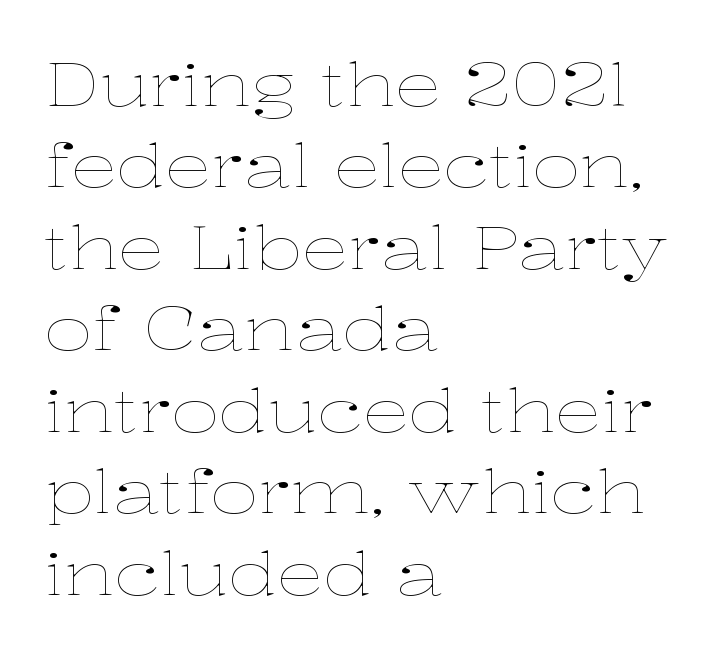
The image shows 59 px thin, wide type, upright; set left-aligned, normal line spacing (1.38x), normal letter spacing, not underlined; low stroke contrast and a medium x-height.
